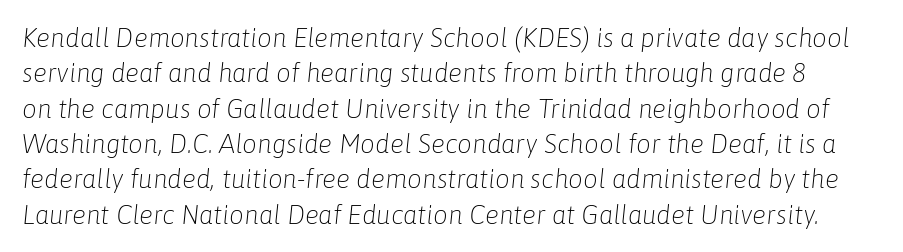
{"italic": "yes", "lean": "right", "slant_degrees": 6, "bold": "no", "underline": "no", "line_spacing": "normal", "line_spacing_ratio": 1.36, "letter_spacing": "normal", "letter_spacing_em": 0.0, "glyph_px": 26}
